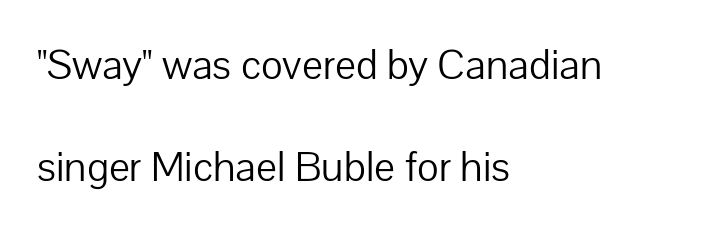
The image shows 44 px light sans-serif type, upright; set left-aligned, loose line spacing (2.32x), normal letter spacing, not underlined; low stroke contrast and a medium x-height.
